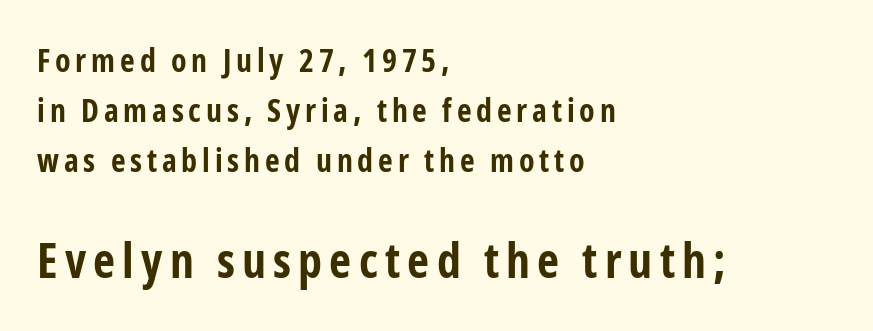
Is the type bold? Yes — the strokes are clearly thick and heavy. Underlining? Definitely not there. This sample keeps an unexceptional amount of space between lines. The font's upright variant was chosen for this text. Whoever set this made the second block the dominant, larger element.
